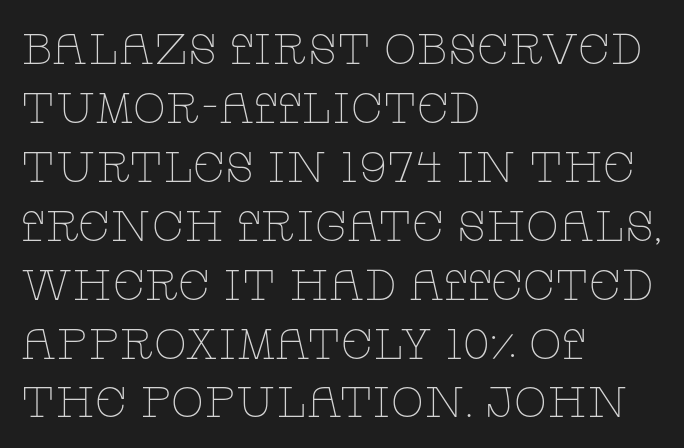
Q: Is the text bold? A: No.
Q: Is the text italic (slanted)? A: No, it is upright.
Q: Is the typeface a serif or a sans-serif typeface? A: Serif.
Q: Is the text underlined? A: No.
Q: How is the paragraph aligned? A: Left-aligned.
Q: Is the spacing between letters normal or unusually wide? A: Normal.
Q: Is the spacing between lines tight, normal or loose? A: Normal.
Q: Width (condensed, normal, or wide)? A: Wide.
Q: Stroke contrast? A: Low.
Q: x-height? A: Large.
Q: Monospaced? A: No.
